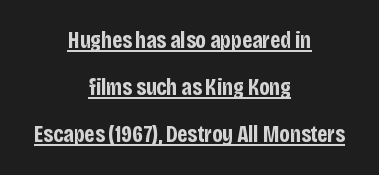
The image shows 23 px bold type, upright; set centered, loose line spacing (2.04x), normal letter spacing, underlined.
